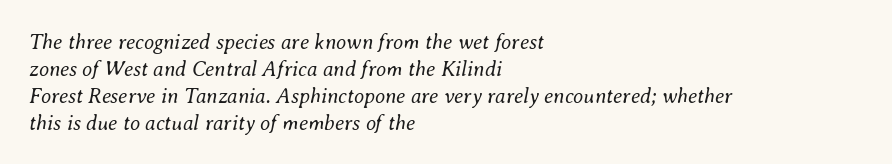
{"italic": "yes", "lean": "right", "slant_degrees": 8, "bold": "no", "underline": "no", "align": "left", "line_spacing": "normal", "line_spacing_ratio": 1.28, "letter_spacing": "normal", "letter_spacing_em": 0.0, "glyph_px": 21}
